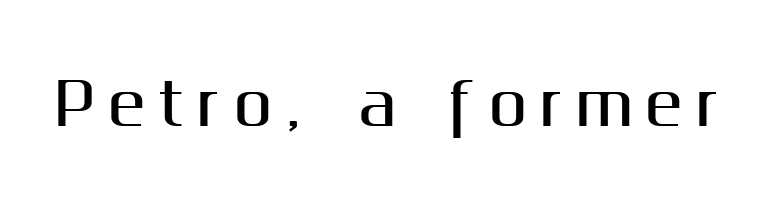
The image shows 57 px sans-serif type, upright; set unusually wide letter spacing (+0.22 em), not underlined; medium stroke contrast and a medium x-height.
